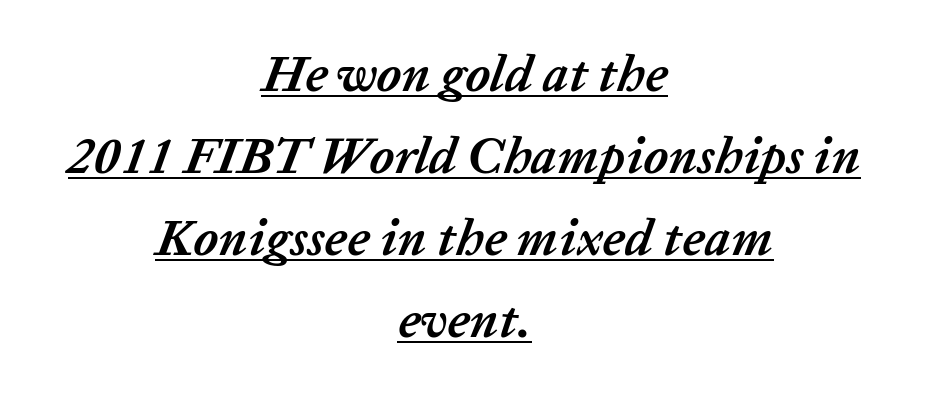
{"italic": "yes", "lean": "right", "slant_degrees": 20, "bold": "yes", "weight": "semibold", "width": "normal", "stroke_contrast": "low", "x_height": "medium", "monospaced": "no", "underline": "yes", "align": "center", "line_spacing": "normal", "line_spacing_ratio": 1.61, "letter_spacing": "normal", "letter_spacing_em": 0.0, "glyph_px": 51}
